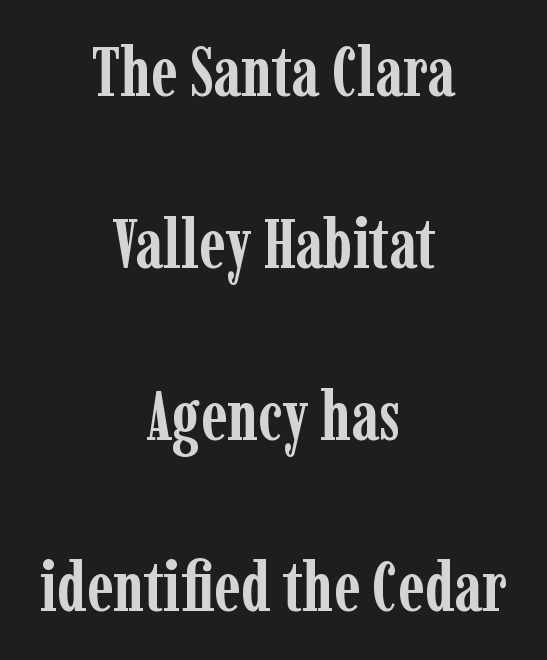
The image shows 69 px semibold, condensed serif type, upright; set centered, loose line spacing (2.49x), normal letter spacing, not underlined; low stroke contrast and a medium x-height.
